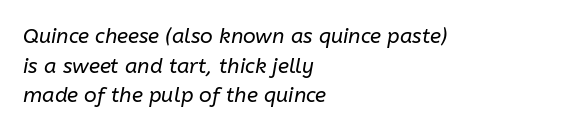
Yep, that's italic — everything's leaning. The paragraph has a hard left edge and a soft right edge. In terms of letterspacing, this is plain default setting. The face looks like a standard text weight, possibly lighter. The space beneath each line is pristine and unruled.
